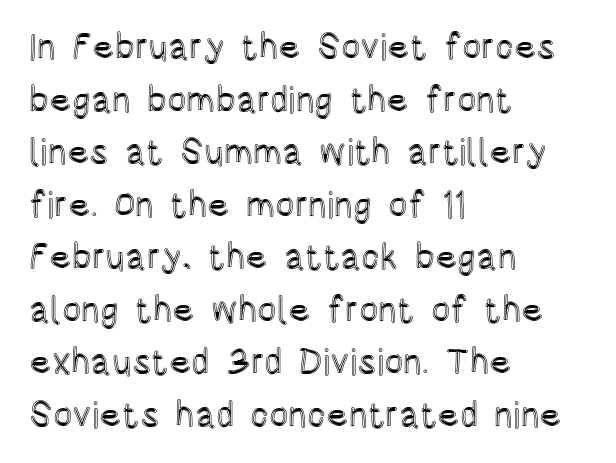
The image shows 36 px condensed type, upright; set left-aligned, normal line spacing (1.46x), normal letter spacing, not underlined; a large x-height.
